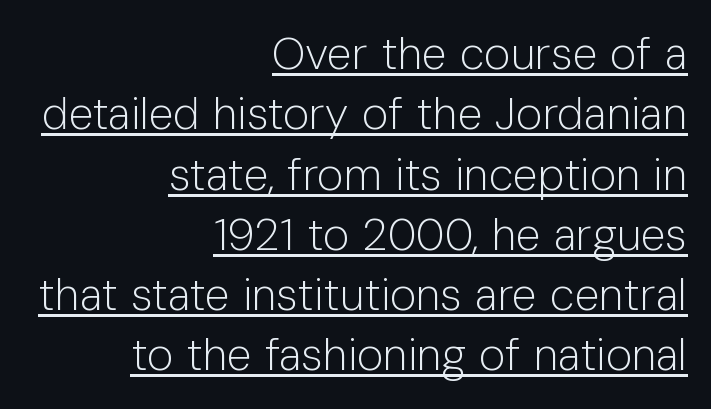
The image shows 45 px light sans-serif type, upright; set right-aligned, normal line spacing (1.34x), normal letter spacing, underlined; low stroke contrast and a medium x-height.
